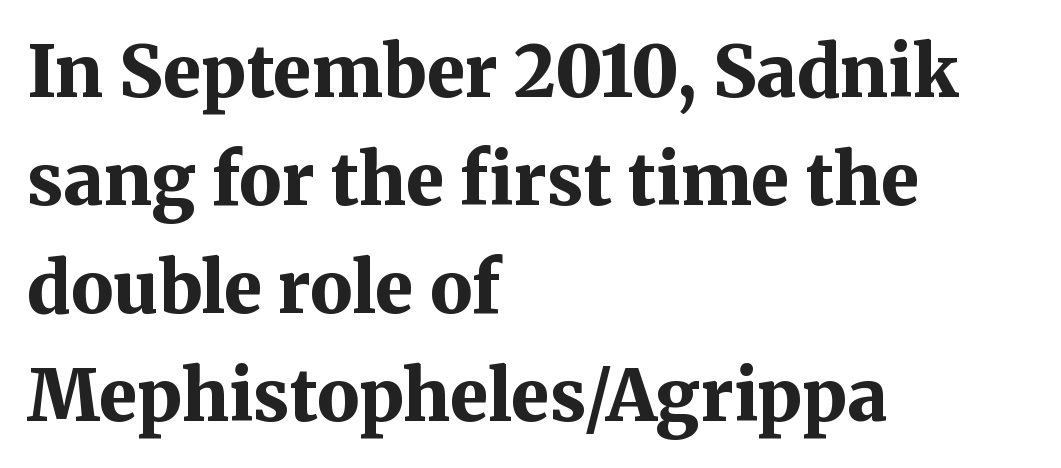
{"serif": "yes", "italic": "no", "bold": "yes", "weight": "bold", "width": "normal", "stroke_contrast": "medium", "x_height": "medium", "monospaced": "no", "underline": "no", "align": "left", "line_spacing": "normal", "line_spacing_ratio": 1.52, "letter_spacing": "normal", "letter_spacing_em": 0.0, "glyph_px": 71}
